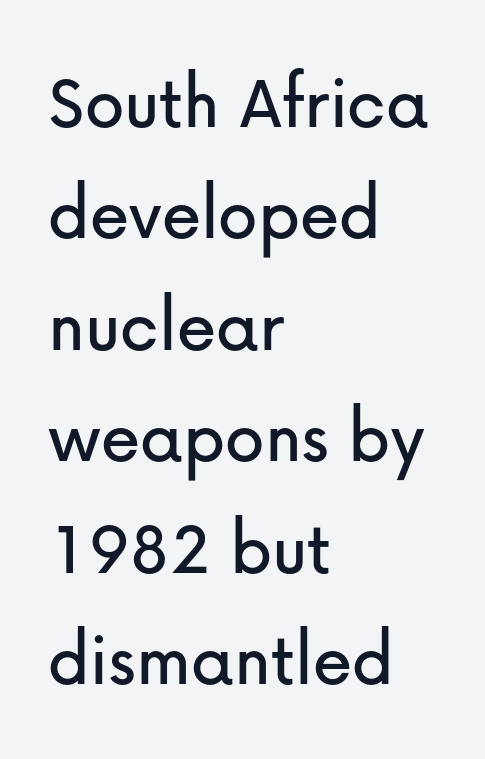
The letters sit at their default tracking, neither squeezed nor spread. These lines are rendered in a variable-pitch font. Reading down the column, the eye jumps a familiar distance to each next line. The baseline area is clear.
